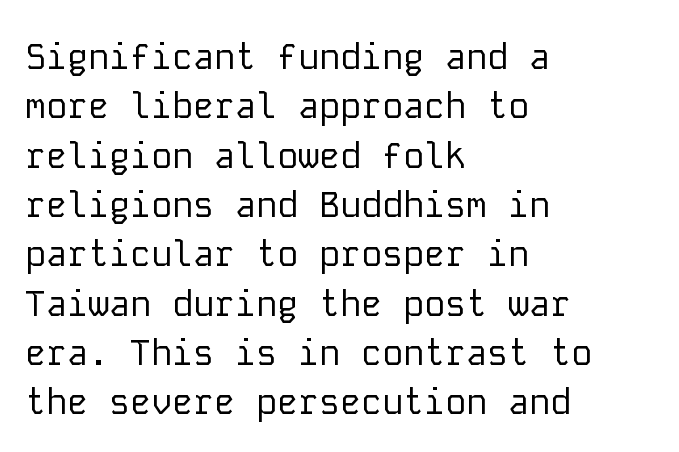
{"serif": "no", "italic": "no", "bold": "no", "weight": "regular", "width": "normal", "stroke_contrast": "low", "x_height": "medium", "monospaced": "yes", "underline": "no", "align": "left", "line_spacing": "normal", "line_spacing_ratio": 1.41, "letter_spacing": "normal", "letter_spacing_em": 0.0, "glyph_px": 35}
